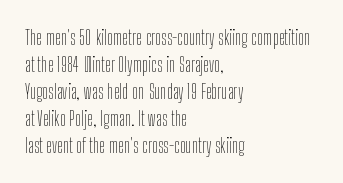
The image shows 20 px text type, upright; set left-aligned, normal line spacing (1.35x), normal letter spacing, not underlined.
